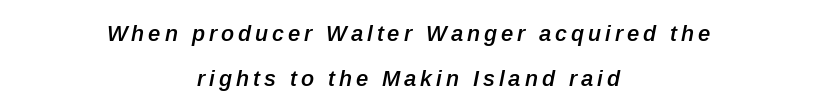
The image shows 22 px text type, italic (leaning right); set centered, loose line spacing (2.04x), not underlined.
